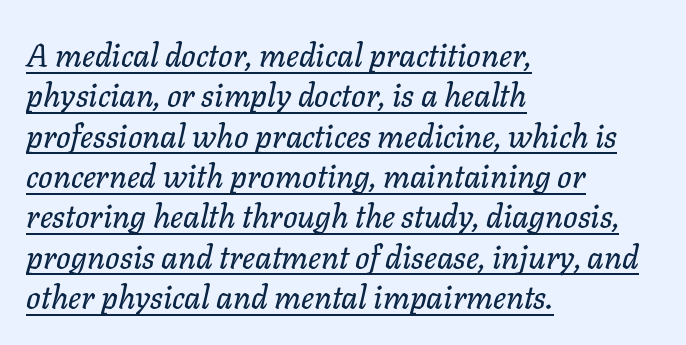
Q: Is the text italic (slanted)? A: Yes, it leans right by about 11 degrees.
Q: Is the text underlined? A: Yes.
Q: How is the paragraph aligned? A: Left-aligned.
Q: Is the spacing between letters normal or unusually wide? A: Normal.
Q: Is the spacing between lines tight, normal or loose? A: Normal.
Q: Width (condensed, normal, or wide)? A: Normal.
Q: Stroke contrast? A: Low.
Q: x-height? A: Medium.
Q: Monospaced? A: No.
